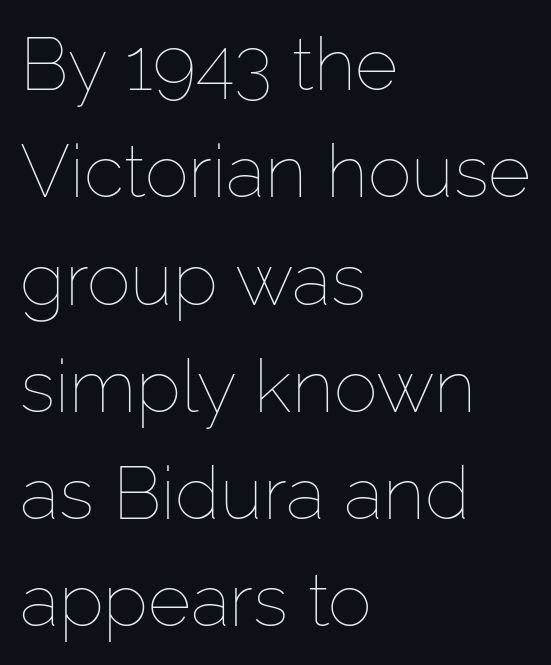
Q: Is the text bold? A: No.
Q: Is the text italic (slanted)? A: No, it is upright.
Q: Is the text underlined? A: No.
Q: How is the paragraph aligned? A: Left-aligned.
Q: Is the spacing between letters normal or unusually wide? A: Normal.
Q: Is the spacing between lines tight, normal or loose? A: Normal.
Q: Width (condensed, normal, or wide)? A: Normal.
Q: Stroke contrast? A: Low.
Q: x-height? A: Medium.
Q: Monospaced? A: No.
